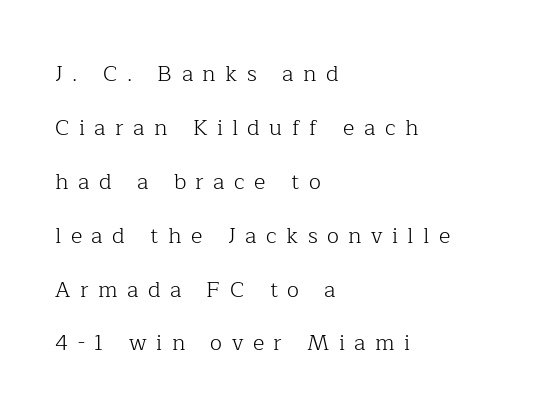
Compared with typical body copy, the letter spacing here is much looser. A typesetter would mark this as roman, not italic. Line spacing here is loose. Only glyphs here, with clear space below each row.
